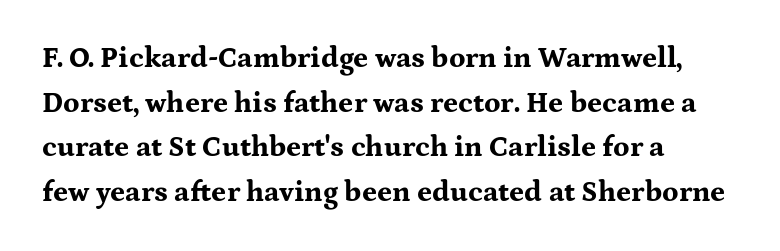
Q: Is the text bold? A: Yes.
Q: Is the text italic (slanted)? A: No, it is upright.
Q: Is the typeface a serif or a sans-serif typeface? A: Serif.
Q: Is the text underlined? A: No.
Q: How is the paragraph aligned? A: Left-aligned.
Q: Is the spacing between letters normal or unusually wide? A: Normal.
Q: Is the spacing between lines tight, normal or loose? A: Normal.
Q: Width (condensed, normal, or wide)? A: Wide.
Q: Stroke contrast? A: Medium.
Q: x-height? A: Medium.
Q: Monospaced? A: No.
